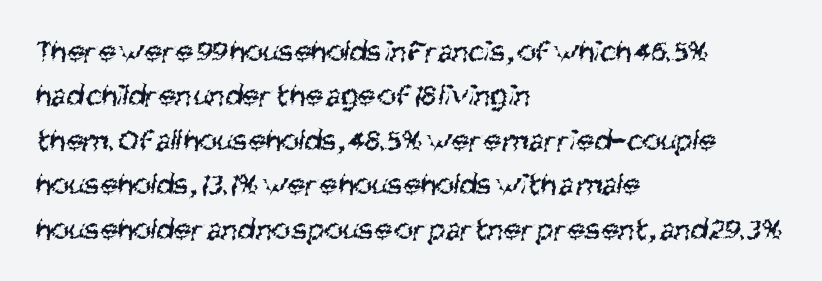
{"serif": "no", "bold": "no", "weight": "regular", "width": "condensed", "stroke_contrast": "medium", "x_height": "large", "monospaced": "no", "underline": "no", "align": "left", "line_spacing": "normal", "line_spacing_ratio": 1.39, "letter_spacing": "normal", "letter_spacing_em": 0.0, "glyph_px": 32}
